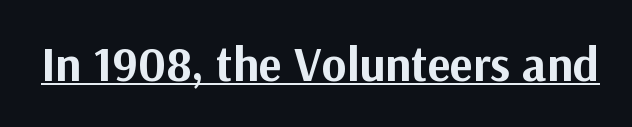
Q: Is the text bold? A: Yes.
Q: Is the text italic (slanted)? A: No, it is upright.
Q: Is the typeface a serif or a sans-serif typeface? A: Sans-serif.
Q: Is the text underlined? A: Yes.
Q: Is the spacing between letters normal or unusually wide? A: Normal.
Q: Width (condensed, normal, or wide)? A: Normal.
Q: Stroke contrast? A: Medium.
Q: x-height? A: Medium.
Q: Monospaced? A: No.
